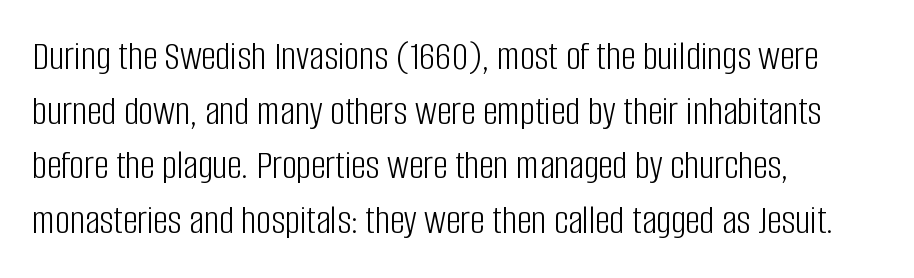
The image shows 41 px light, condensed sans-serif type, upright; set left-aligned, normal line spacing (1.33x), normal letter spacing, not underlined; low stroke contrast and a large x-height.
